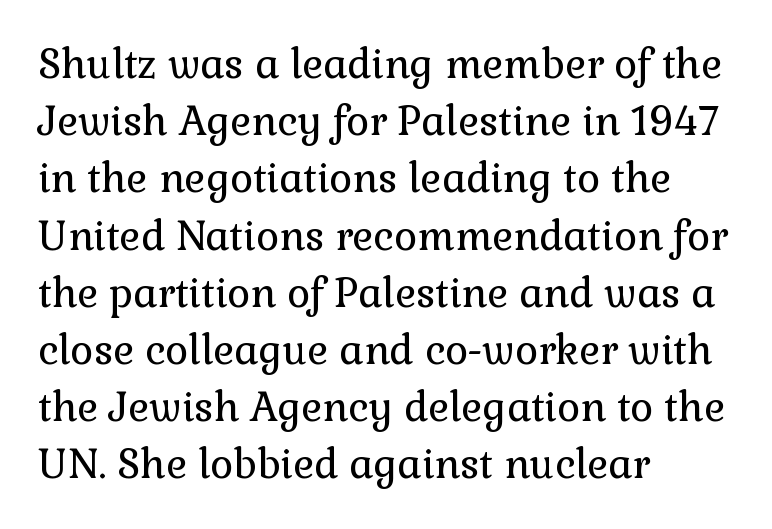
Q: Is the text bold? A: No.
Q: Is the text italic (slanted)? A: No, it is upright.
Q: Is the typeface a serif or a sans-serif typeface? A: Serif.
Q: Is the text underlined? A: No.
Q: How is the paragraph aligned? A: Left-aligned.
Q: Is the spacing between letters normal or unusually wide? A: Normal.
Q: Is the spacing between lines tight, normal or loose? A: Normal.
Q: Width (condensed, normal, or wide)? A: Normal.
Q: Stroke contrast? A: Low.
Q: x-height? A: Medium.
Q: Monospaced? A: No.
